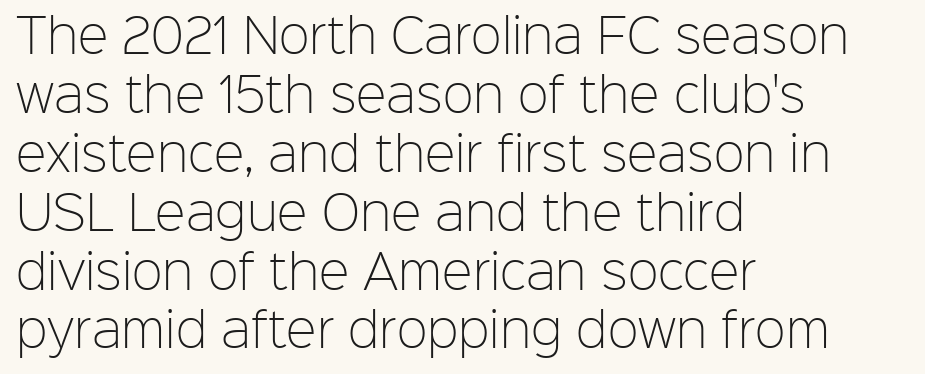
Words float on clear page, feet unadorned. This sample is left-justified, so line endings fall wherever the words run out. Stems here are at most as thick as an everyday book face. Here the designer chose a conventional face with non-uniform glyph widths. These lines keep a tight, regular rhythm from letter to letter.
